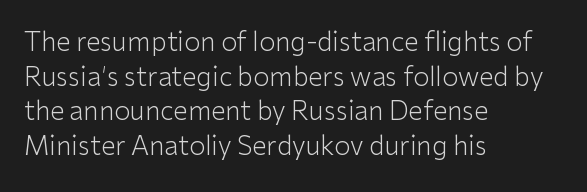
{"italic": "no", "bold": "no", "underline": "no", "align": "left", "line_spacing": "normal", "line_spacing_ratio": 1.33, "letter_spacing": "normal", "letter_spacing_em": 0.0, "glyph_px": 26}
